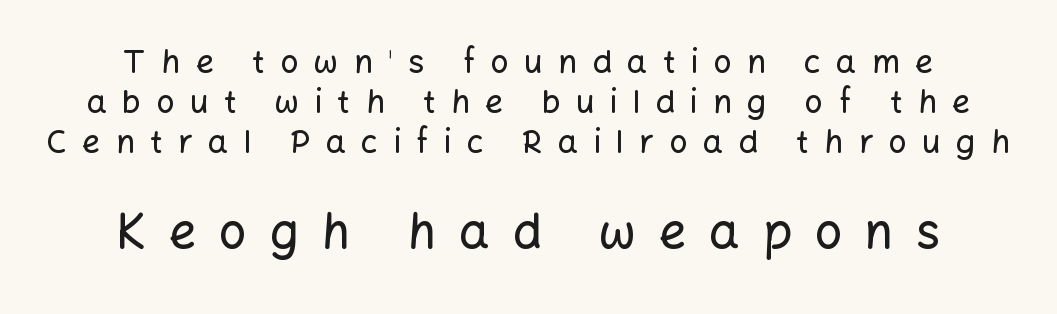
{"serif": "no", "italic": "no", "width": "normal", "stroke_contrast": "low", "x_height": "medium", "monospaced": "no", "underline": "no", "align": "center", "line_spacing": "normal", "line_spacing_ratio": 1.25, "letter_spacing": "wide", "letter_spacing_em": 0.48, "larger_block": "second", "size_ratio": 1.5, "glyph_px": 48}
